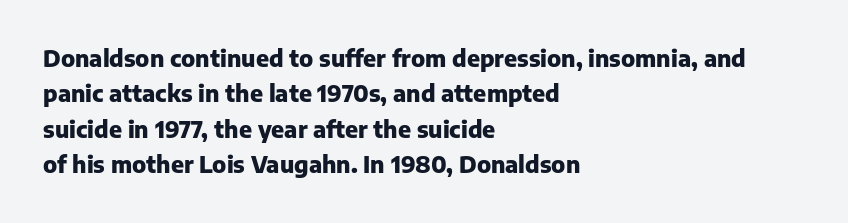
The image shows 23 px bold type, upright; set left-aligned, normal line spacing (1.54x), normal letter spacing, not underlined.
